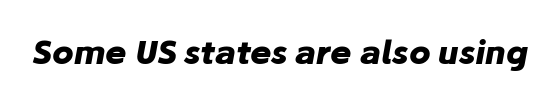
The image shows 32 px heavy type, italic (leaning right); set normal letter spacing, not underlined; low stroke contrast and a medium x-height.
